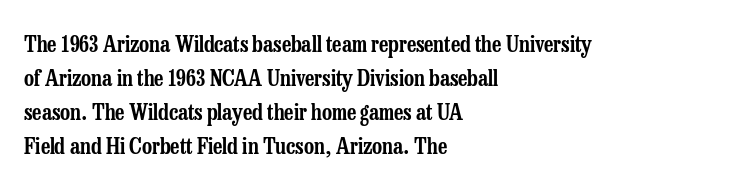
Q: Is the text italic (slanted)? A: No, it is upright.
Q: Is the text underlined? A: No.
Q: How is the paragraph aligned? A: Left-aligned.
Q: Is the spacing between letters normal or unusually wide? A: Normal.
Q: Is the spacing between lines tight, normal or loose? A: Normal.
